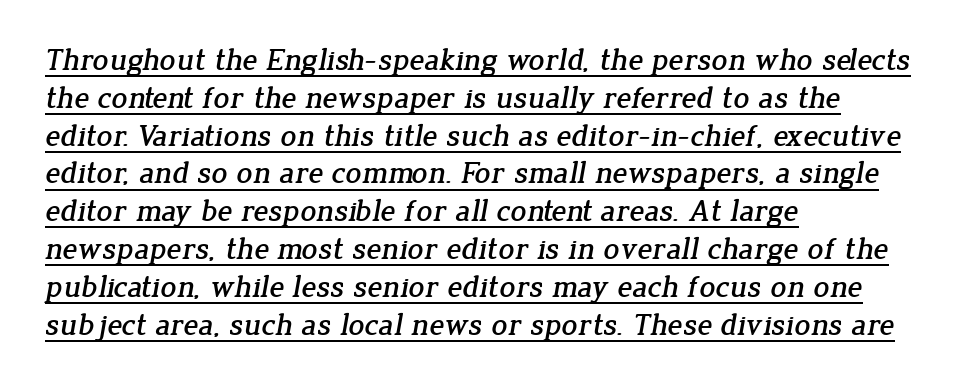
Horizontally, the lines are justified to the leading edge only. Here the glyphs are tracked normally, forming tight word shapes. You could not count columns in this text — the font is proportionally spaced. Is this a sans? No — the strokes have serifs. This is underlined copy, the kind a proofreader might mark for attention.
